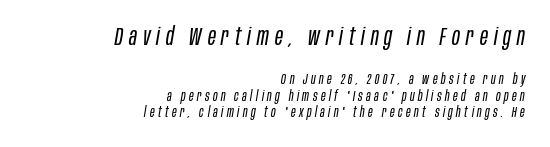
{"italic": "yes", "lean": "right", "slant_degrees": 10, "bold": "no", "underline": "no", "align": "right", "line_spacing_ratio": 1.17, "letter_spacing": "wide", "letter_spacing_em": 0.25, "larger_block": "first", "size_ratio": 1.71, "glyph_px": 24}
